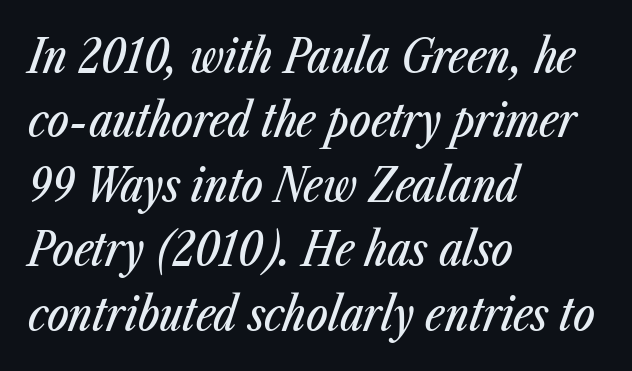
{"italic": "yes", "lean": "right", "slant_degrees": 23, "width": "condensed", "stroke_contrast": "low", "x_height": "medium", "monospaced": "no", "underline": "no", "align": "left", "line_spacing": "normal", "line_spacing_ratio": 1.4, "letter_spacing": "normal", "letter_spacing_em": 0.0, "glyph_px": 46}
